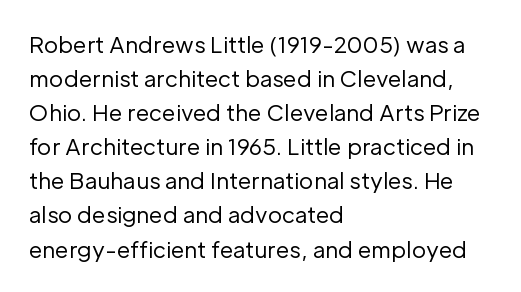
Caption: multi-line text, flush left, ragged right. Rendered with straight, roman letterforms. Beneath every word, the page is bare. Weight: not bold — regular or lighter. Nobody touched the tracking dial on this one. Vertically, the passage feels balanced, rows spaced as you'd expect.
